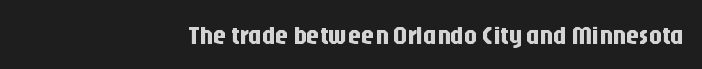
{"italic": "no", "underline": "no", "align": "right", "letter_spacing": "normal", "letter_spacing_em": 0.0, "glyph_px": 26}
